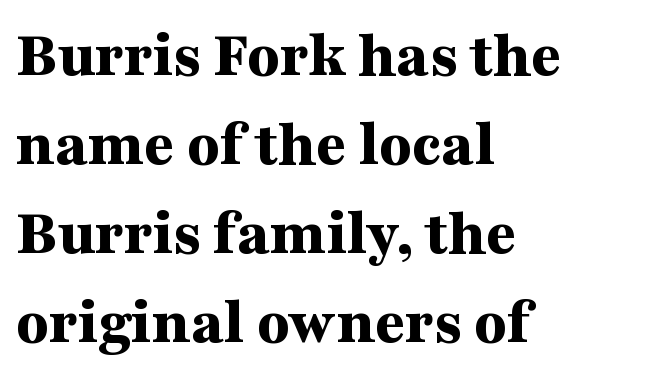
Letters rest on an invisible, unmarked baseline. Nobody touched the tracking dial on this one. Stroke terminals: seriffed. A normal amount of white space separates one row of letters from the next. Varying glyph widths throughout — classic text-font behaviour. Compared with an ordinary text face, these strokes are far heavier — a full bold.
